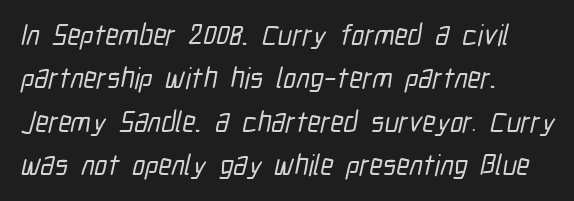
{"serif": "no", "width": "condensed", "stroke_contrast": "low", "x_height": "medium", "monospaced": "no", "underline": "no", "align": "left", "line_spacing": "normal", "line_spacing_ratio": 1.5, "letter_spacing": "normal", "letter_spacing_em": 0.0, "glyph_px": 29}
